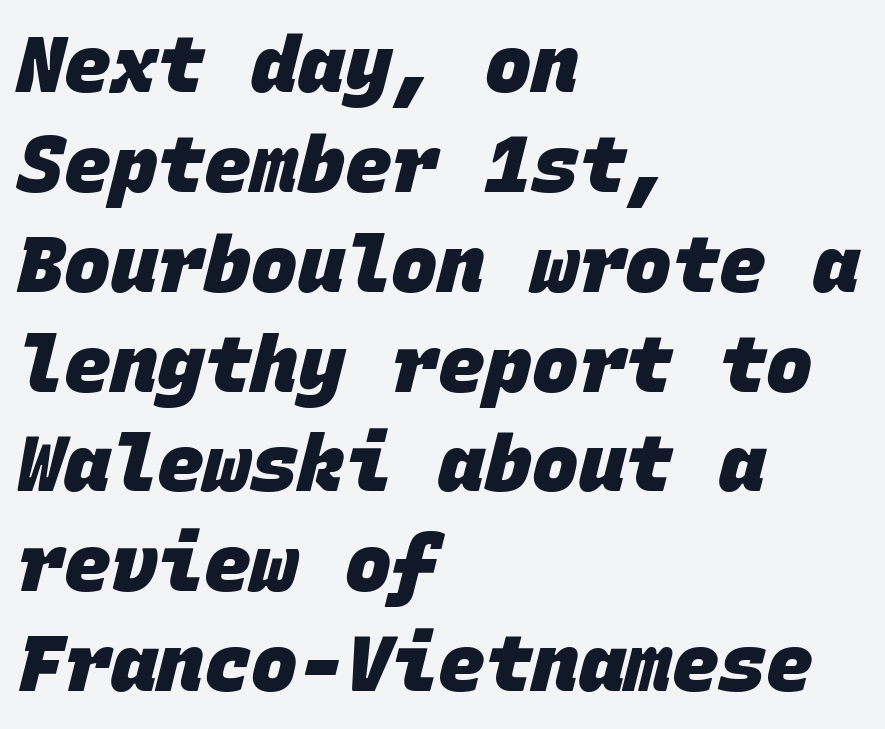
{"serif": "no", "bold": "yes", "weight": "heavy", "width": "normal", "stroke_contrast": "low", "x_height": "large", "monospaced": "yes", "underline": "no", "align": "left", "line_spacing": "normal", "line_spacing_ratio": 1.28, "letter_spacing": "normal", "letter_spacing_em": 0.0, "glyph_px": 78}
